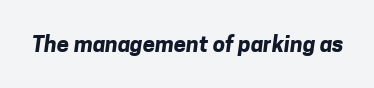
Does extra space separate the letters? No, they use regular spacing. Quick note: underline off. This is heavy type, rendered in bold.
